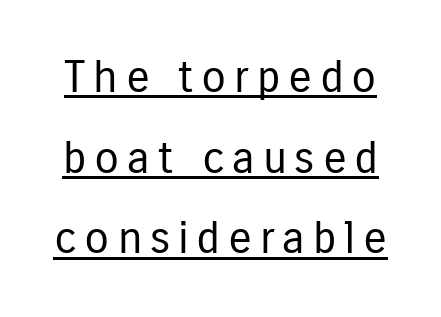
The image shows 45 px regular-weight, condensed sans-serif type, upright; set line spacing 1.79x, underlined; low stroke contrast and a medium x-height.
